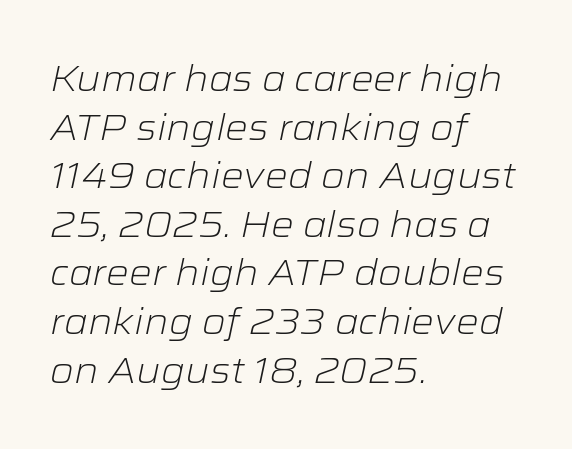
Letter spacing: default. The strip under each line holds only bare page. Line starts are locked; line ends wander. Interline gaps are of average width in this sample. Do the characters align in a grid? No, the font is proportional.
